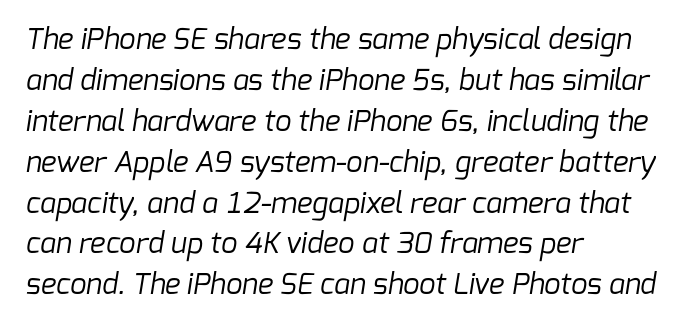
{"serif": "no", "bold": "no", "weight": "regular", "width": "normal", "stroke_contrast": "low", "x_height": "medium", "monospaced": "no", "underline": "no", "align": "left", "line_spacing": "normal", "line_spacing_ratio": 1.41, "letter_spacing": "normal", "letter_spacing_em": 0.0, "glyph_px": 29}
